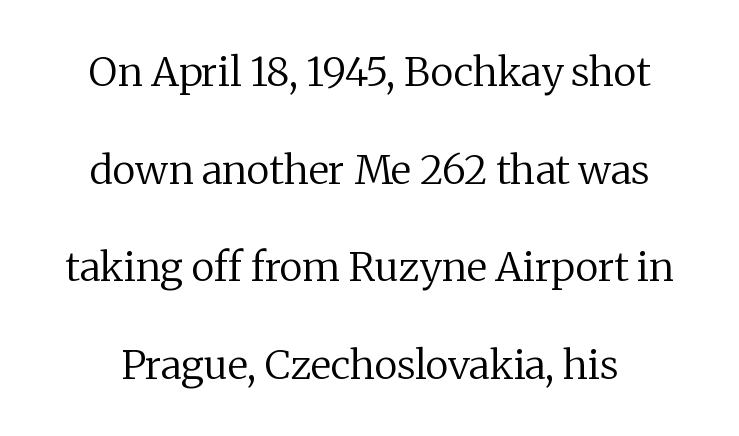
Q: Is the text bold? A: No.
Q: Is the text italic (slanted)? A: No, it is upright.
Q: Is the typeface a serif or a sans-serif typeface? A: Serif.
Q: Is the text underlined? A: No.
Q: Is the spacing between letters normal or unusually wide? A: Normal.
Q: Is the spacing between lines tight, normal or loose? A: Loose.
Q: Width (condensed, normal, or wide)? A: Normal.
Q: Stroke contrast? A: Medium.
Q: x-height? A: Medium.
Q: Monospaced? A: No.
